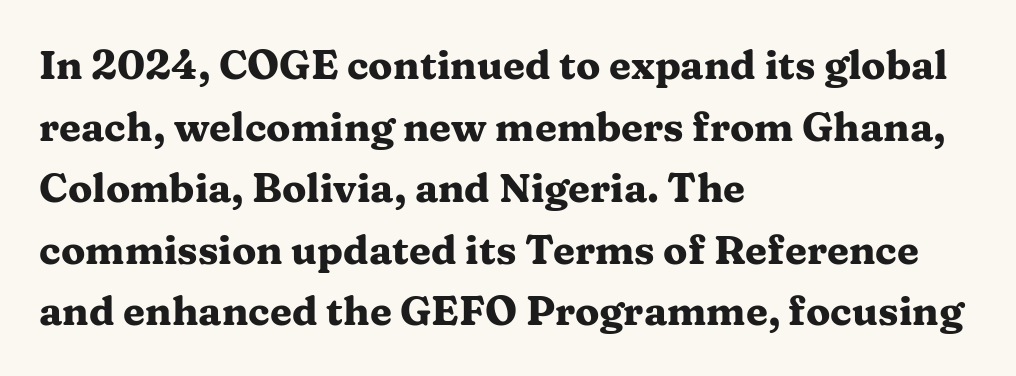
Q: Is the text bold? A: Yes.
Q: Is the text italic (slanted)? A: No, it is upright.
Q: Is the typeface a serif or a sans-serif typeface? A: Serif.
Q: Is the text underlined? A: No.
Q: How is the paragraph aligned? A: Left-aligned.
Q: Is the spacing between letters normal or unusually wide? A: Normal.
Q: Is the spacing between lines tight, normal or loose? A: Normal.
Q: Width (condensed, normal, or wide)? A: Wide.
Q: Stroke contrast? A: Medium.
Q: x-height? A: Medium.
Q: Monospaced? A: No.
